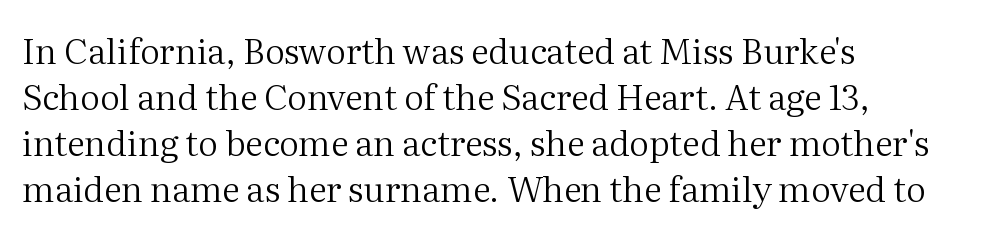
Q: Is the text bold? A: No.
Q: Is the text italic (slanted)? A: No, it is upright.
Q: Is the typeface a serif or a sans-serif typeface? A: Serif.
Q: Is the text underlined? A: No.
Q: How is the paragraph aligned? A: Left-aligned.
Q: Is the spacing between letters normal or unusually wide? A: Normal.
Q: Is the spacing between lines tight, normal or loose? A: Normal.
Q: Width (condensed, normal, or wide)? A: Normal.
Q: Stroke contrast? A: Medium.
Q: x-height? A: Medium.
Q: Monospaced? A: No.
